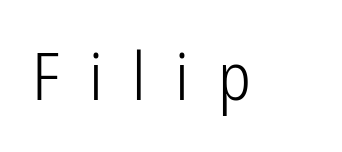
{"serif": "no", "italic": "no", "bold": "no", "weight": "light", "width": "condensed", "stroke_contrast": "low", "x_height": "medium", "monospaced": "no", "underline": "no", "letter_spacing": "wide", "letter_spacing_em": 0.44, "glyph_px": 67}
